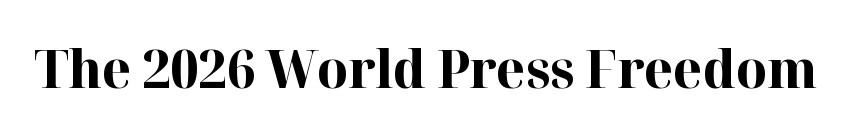
Q: Is the text bold? A: Yes.
Q: Is the text italic (slanted)? A: No, it is upright.
Q: Is the typeface a serif or a sans-serif typeface? A: Serif.
Q: Is the text underlined? A: No.
Q: Is the spacing between letters normal or unusually wide? A: Normal.
Q: Width (condensed, normal, or wide)? A: Normal.
Q: Stroke contrast? A: High.
Q: x-height? A: Medium.
Q: Monospaced? A: No.
